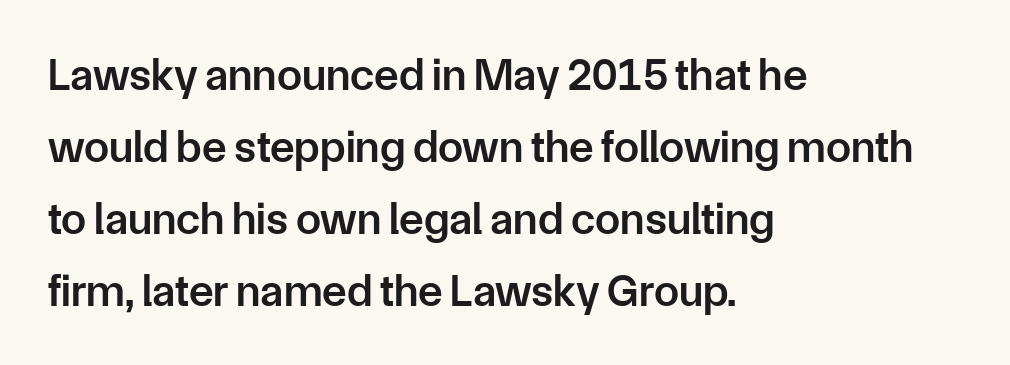
The image shows 45 px semibold sans-serif type, upright; set left-aligned, normal line spacing (1.6x), normal letter spacing, not underlined; low stroke contrast and a medium x-height.
